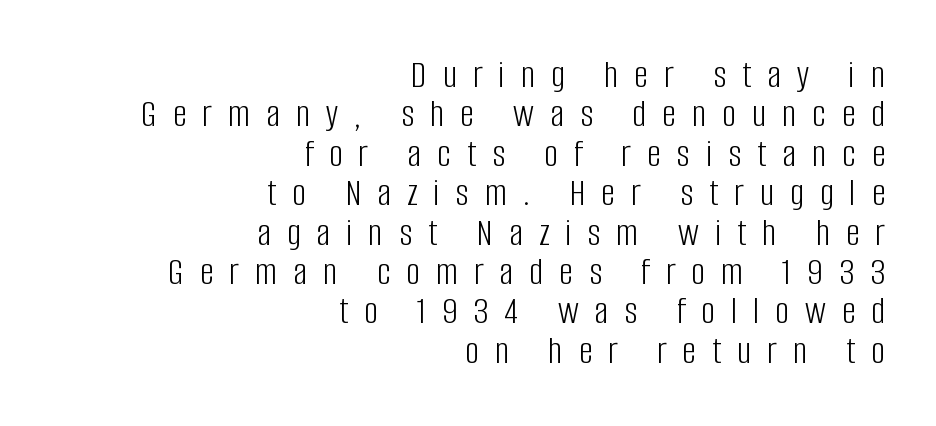
Vertically, the passage feels compressed, each row crowding the next. Words appear elongated and porous because spacing is wide. The face used here is a sans, in the tradition of grotesques and geometrics. The area under the type is left untouched.
